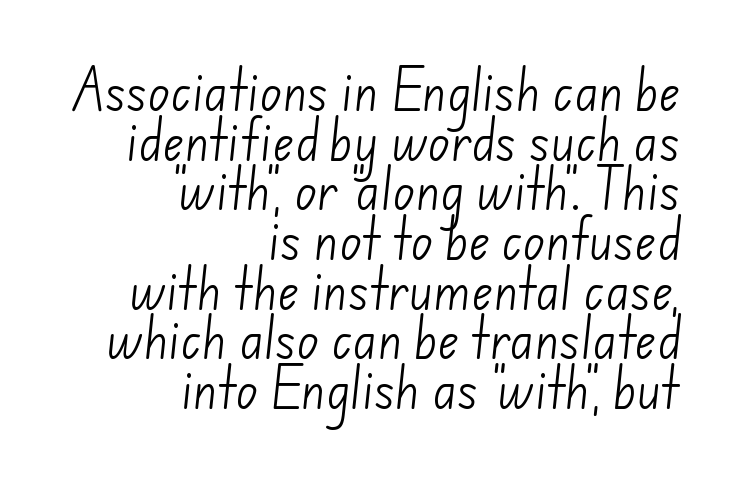
The image shows 46 px light sans-serif type; set right-aligned, tight line spacing (1.08x), normal letter spacing, not underlined; low stroke contrast and a small x-height.
